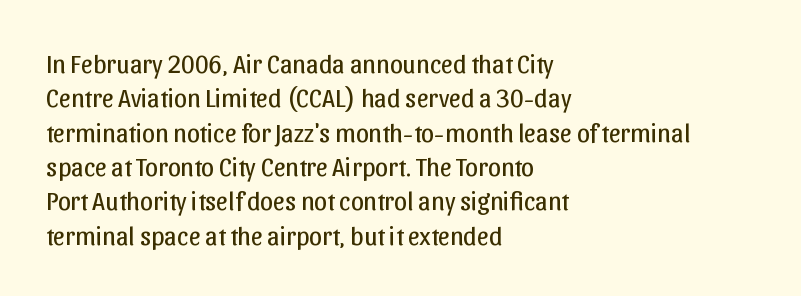
{"italic": "no", "bold": "no", "underline": "no", "align": "left", "line_spacing": "normal", "line_spacing_ratio": 1.32, "letter_spacing": "normal", "letter_spacing_em": 0.0, "glyph_px": 26}
